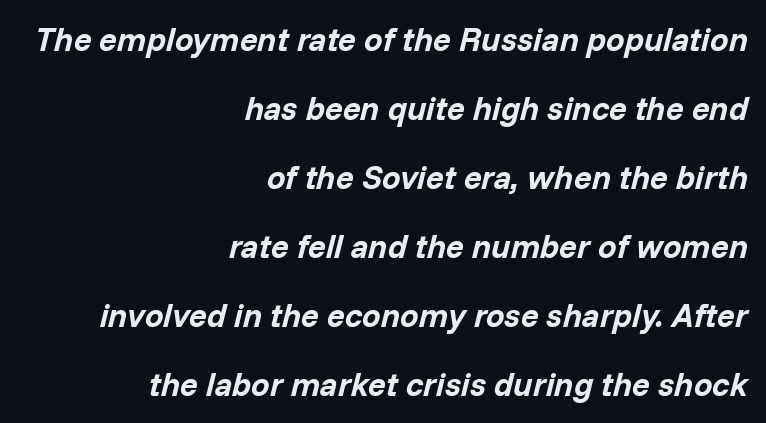
Q: Is the text bold? A: Yes.
Q: Is the text italic (slanted)? A: Yes, it leans right by about 14 degrees.
Q: Is the text underlined? A: No.
Q: How is the paragraph aligned? A: Right-aligned.
Q: Is the spacing between letters normal or unusually wide? A: Normal.
Q: Is the spacing between lines tight, normal or loose? A: Loose.
Q: Width (condensed, normal, or wide)? A: Normal.
Q: Stroke contrast? A: Low.
Q: x-height? A: Medium.
Q: Monospaced? A: No.
